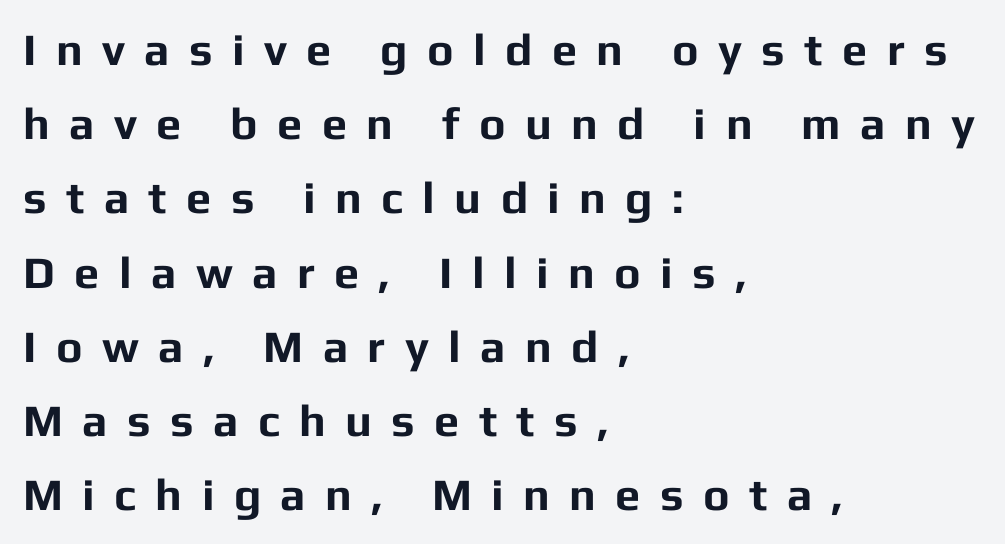
Display-style spreading of the glyphs; the letterfit is very open. Does the lettering tilt? It doesn't — this is upright. Nobody drew a line under any word here. Each letter keeps its own natural width here, so spacing adapts to shape.
